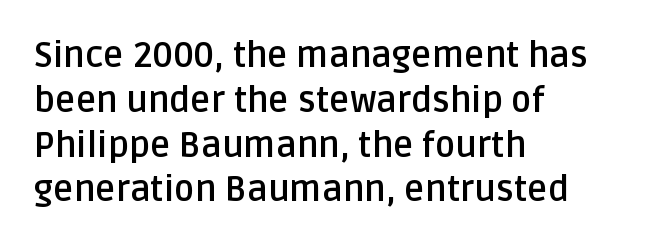
Q: Is the text bold? A: Yes.
Q: Is the text italic (slanted)? A: No, it is upright.
Q: Is the typeface a serif or a sans-serif typeface? A: Sans-serif.
Q: Is the text underlined? A: No.
Q: How is the paragraph aligned? A: Left-aligned.
Q: Is the spacing between letters normal or unusually wide? A: Normal.
Q: Is the spacing between lines tight, normal or loose? A: Normal.
Q: Width (condensed, normal, or wide)? A: Normal.
Q: Stroke contrast? A: Low.
Q: x-height? A: Large.
Q: Monospaced? A: No.
